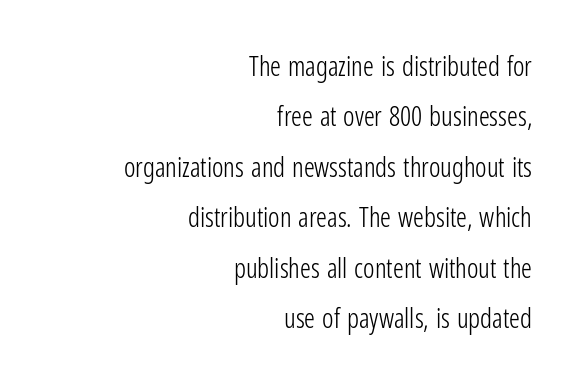
In terms of letterspacing, this is plain default setting. No heavy texture on the line: the type isn't bold. Quick note: underline off. Every stem runs plumb, perpendicular to the baseline.
